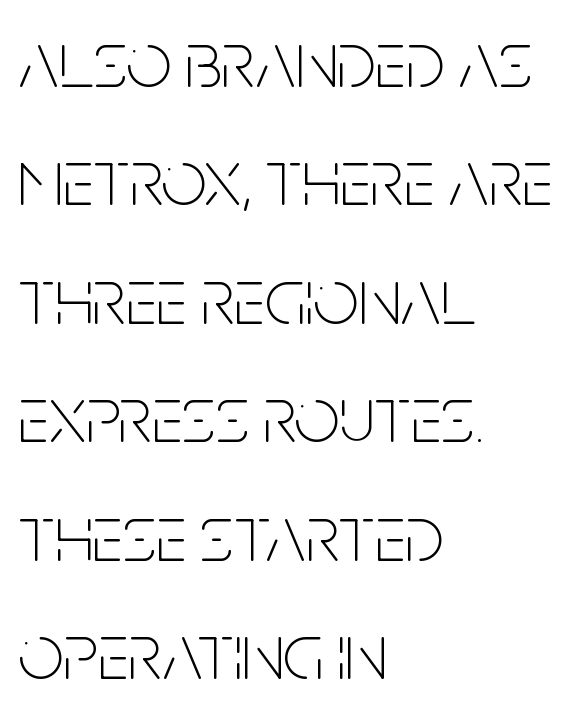
The rendering uses a moderate line-height, typical for paragraphs. Compared with typical body copy, the letter spacing here is the same. The font's upright variant was chosen for this text. Typeset ragged right — the left edge is the straight one. This rendering employs a face without finishing strokes, i.e., a sans-serif.
